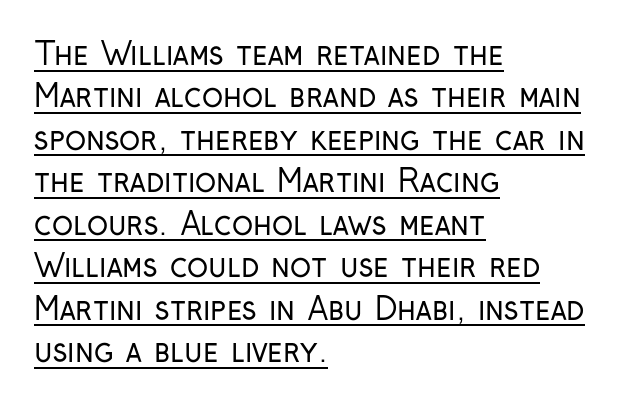
The image shows 31 px regular-weight, condensed sans-serif type, upright; set left-aligned, normal line spacing (1.37x), normal letter spacing, underlined; low stroke contrast and a medium x-height.
